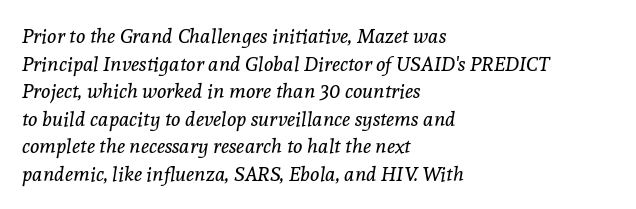
Tall strokes in this sample are angled rather than plumb. Horizontal alignment here is leftward, the default for most running prose. Nothing unusual about the tracking: characters are spaced as the font intends. This reads as an unemphasized weight, regular at the heaviest. Does the leading feel generous? No, just average.
